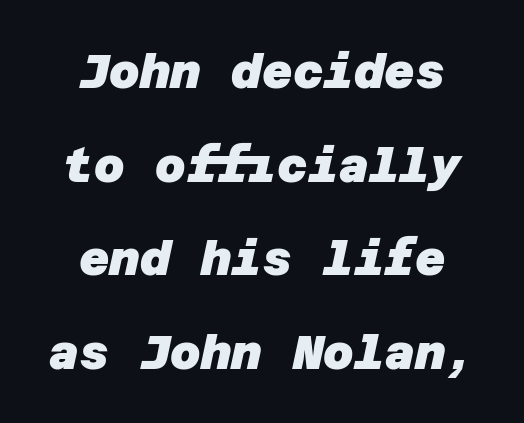
{"serif": "no", "bold": "yes", "weight": "heavy", "width": "normal", "stroke_contrast": "low", "x_height": "large", "underline": "no", "align": "center", "line_spacing": "loose", "line_spacing_ratio": 1.99, "letter_spacing": "normal", "letter_spacing_em": 0.0, "glyph_px": 47}
